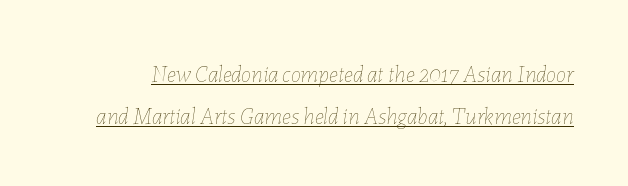
Is the stroke heavy? The answer is a plain regular-or-lighter. This rendering leaves character spacing at its baseline value. Slanted lettering throughout. What decoration does the sample have? An underline.
